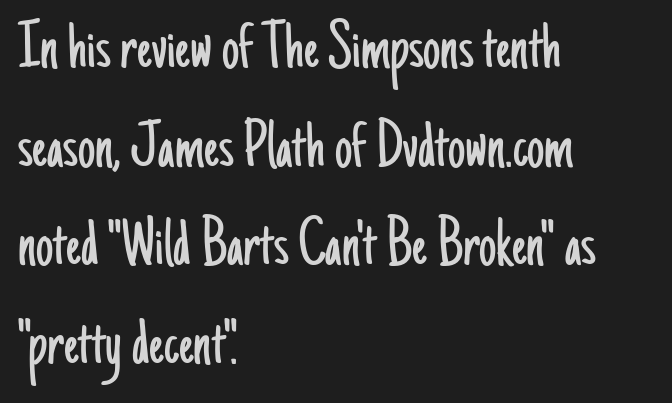
Q: Is the text bold? A: No.
Q: Is the text italic (slanted)? A: No, it is upright.
Q: Is the typeface a serif or a sans-serif typeface? A: Sans-serif.
Q: Is the text underlined? A: No.
Q: How is the paragraph aligned? A: Left-aligned.
Q: Is the spacing between letters normal or unusually wide? A: Normal.
Q: Is the spacing between lines tight, normal or loose? A: Normal.
Q: Width (condensed, normal, or wide)? A: Condensed.
Q: Stroke contrast? A: Low.
Q: x-height? A: Small.
Q: Monospaced? A: No.
